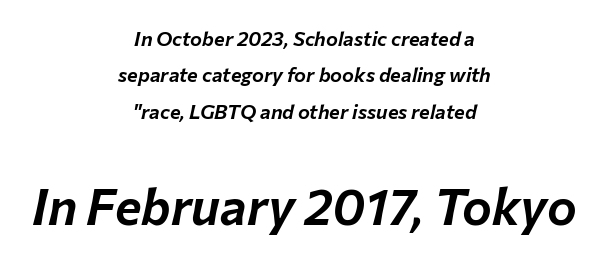
Q: Is the text italic (slanted)? A: Yes, it leans right by about 12 degrees.
Q: Is the text underlined? A: No.
Q: How is the paragraph aligned? A: Centered.
Q: Is the spacing between letters normal or unusually wide? A: Normal.
Q: Which block of text is set in a larger size, the first (top) or the second (bottom)? A: The second (bottom) one.
Q: Width (condensed, normal, or wide)? A: Normal.
Q: Stroke contrast? A: Low.
Q: x-height? A: Medium.
Q: Monospaced? A: No.
